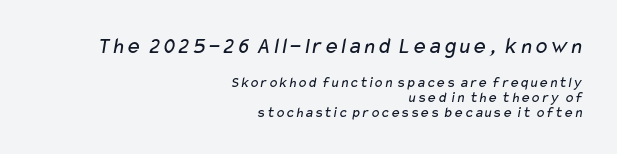
Q: Is the text bold? A: No.
Q: Is the text underlined? A: No.
Q: How is the paragraph aligned? A: Right-aligned.
Q: Is the spacing between letters normal or unusually wide? A: Normal.
Q: Is the spacing between lines tight, normal or loose? A: Tight.
Q: Which block of text is set in a larger size, the first (top) or the second (bottom)? A: The first (top) one.
